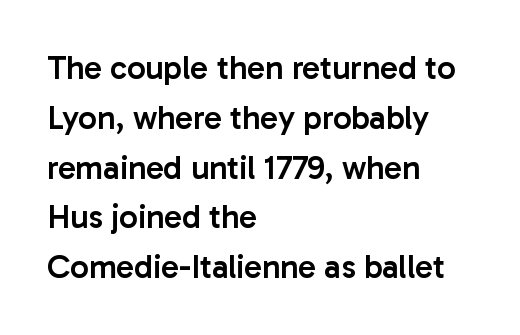
Q: Is the text bold? A: Semi-bold.
Q: Is the text italic (slanted)? A: No, it is upright.
Q: Is the typeface a serif or a sans-serif typeface? A: Sans-serif.
Q: Is the text underlined? A: No.
Q: How is the paragraph aligned? A: Left-aligned.
Q: Is the spacing between letters normal or unusually wide? A: Normal.
Q: Is the spacing between lines tight, normal or loose? A: Normal.
Q: Width (condensed, normal, or wide)? A: Normal.
Q: Stroke contrast? A: Low.
Q: x-height? A: Medium.
Q: Monospaced? A: No.
